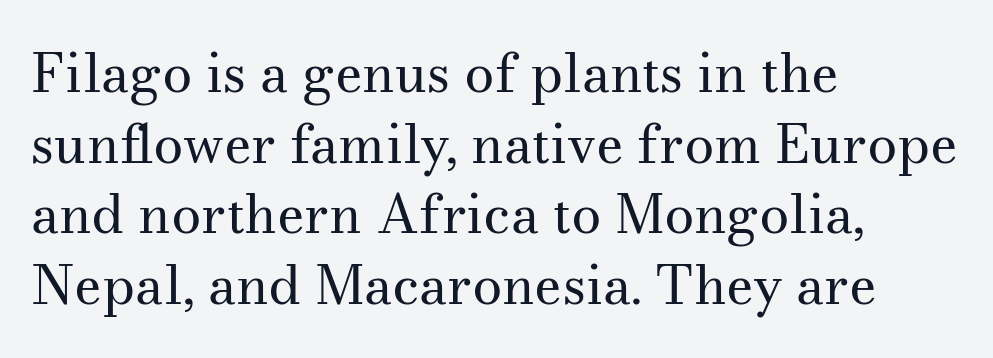
{"serif": "yes", "italic": "no", "bold": "no", "weight": "regular", "width": "normal", "stroke_contrast": "medium", "x_height": "small", "monospaced": "no", "underline": "no", "align": "left", "line_spacing": "normal", "line_spacing_ratio": 1.31, "letter_spacing": "normal", "letter_spacing_em": 0.0, "glyph_px": 54}
